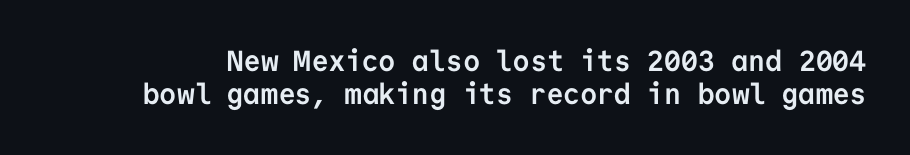
The rendering shows plain stroke endings on the letterforms — a sans-serif design. The lettering holds an erect, upright posture throughout. Closely set lines give the paragraph a compact silhouette. The strip under each line holds only bare page. You'd pick this weight for a headline — it's a proper bold.
